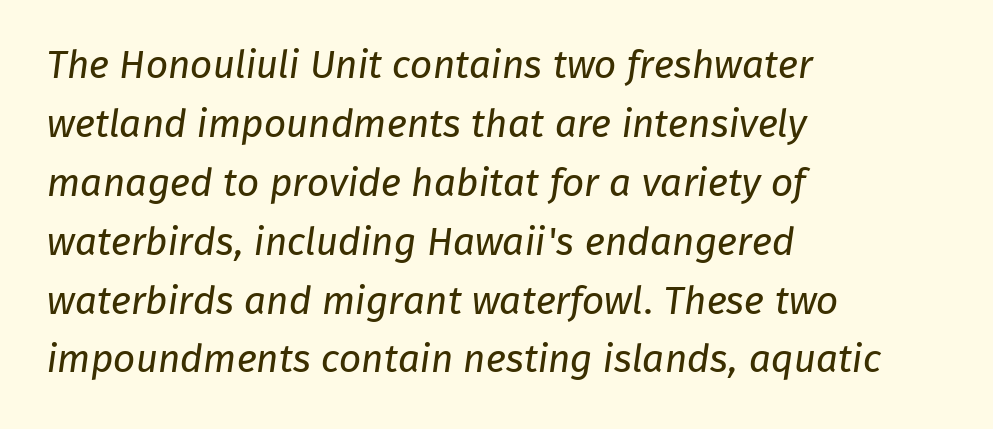
{"serif": "no", "bold": "no", "weight": "regular", "width": "normal", "stroke_contrast": "low", "x_height": "medium", "monospaced": "no", "underline": "no", "align": "left", "line_spacing": "normal", "line_spacing_ratio": 1.51, "letter_spacing": "normal", "letter_spacing_em": 0.0, "glyph_px": 39}
